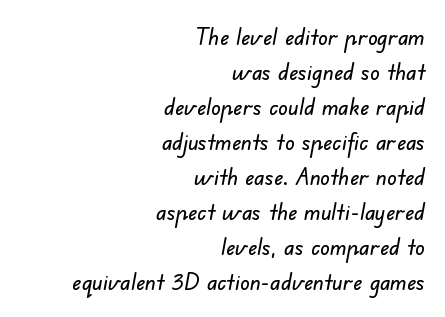
{"underline": "no", "align": "right", "line_spacing": "normal", "line_spacing_ratio": 1.46, "letter_spacing": "normal", "letter_spacing_em": 0.0, "glyph_px": 24}
